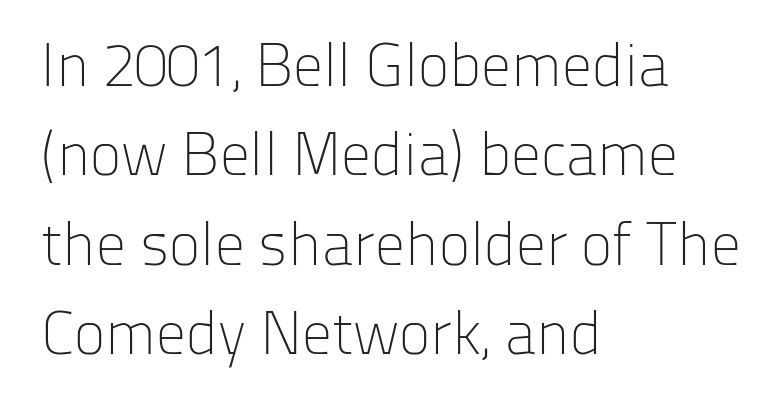
{"serif": "no", "italic": "no", "bold": "no", "weight": "light", "width": "normal", "stroke_contrast": "low", "x_height": "medium", "monospaced": "no", "underline": "no", "align": "left", "line_spacing": "normal", "line_spacing_ratio": 1.49, "letter_spacing": "normal", "letter_spacing_em": 0.0, "glyph_px": 60}
